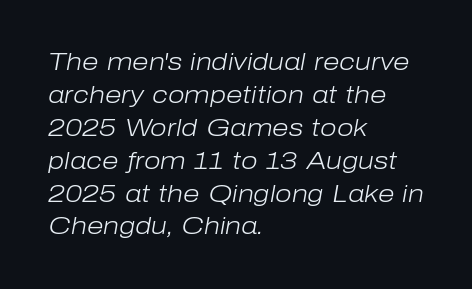
Is there much room between lines? A standard amount, neither cramped nor airy. The paragraph has a hard left edge and a soft right edge. Glyph-to-glyph distance matches everyday printed text. Compared with a typical body face, this is equally light or lighter still. Check the space under the baseline: it is left empty.
